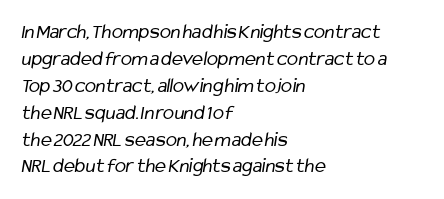
Q: Is the text bold? A: No.
Q: Is the text underlined? A: No.
Q: How is the paragraph aligned? A: Left-aligned.
Q: Is the spacing between letters normal or unusually wide? A: Normal.
Q: Is the spacing between lines tight, normal or loose? A: Normal.
